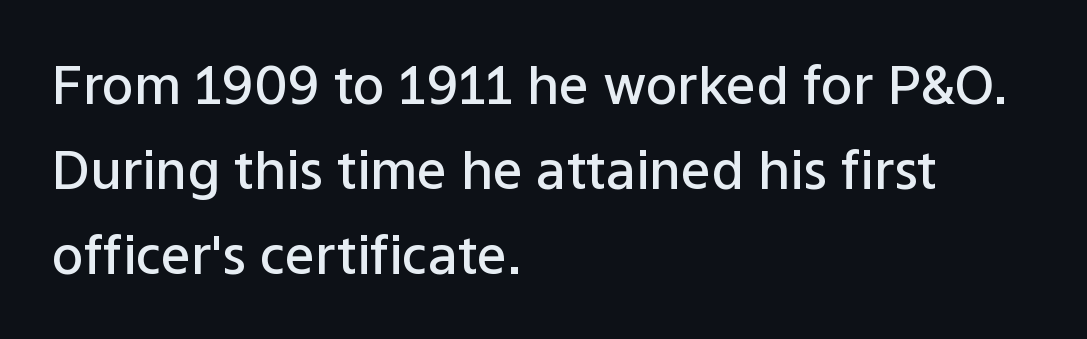
Q: Is the text bold? A: Semi-bold.
Q: Is the text italic (slanted)? A: No, it is upright.
Q: Is the typeface a serif or a sans-serif typeface? A: Sans-serif.
Q: Is the text underlined? A: No.
Q: How is the paragraph aligned? A: Left-aligned.
Q: Is the spacing between letters normal or unusually wide? A: Normal.
Q: Is the spacing between lines tight, normal or loose? A: Normal.
Q: Width (condensed, normal, or wide)? A: Normal.
Q: Stroke contrast? A: Low.
Q: x-height? A: Medium.
Q: Monospaced? A: No.
